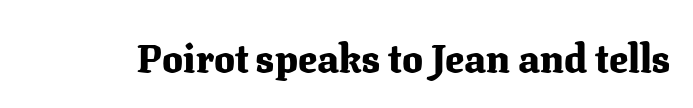
The image shows 39 px heavy serif type, upright; set normal letter spacing, not underlined; medium stroke contrast and a medium x-height.
